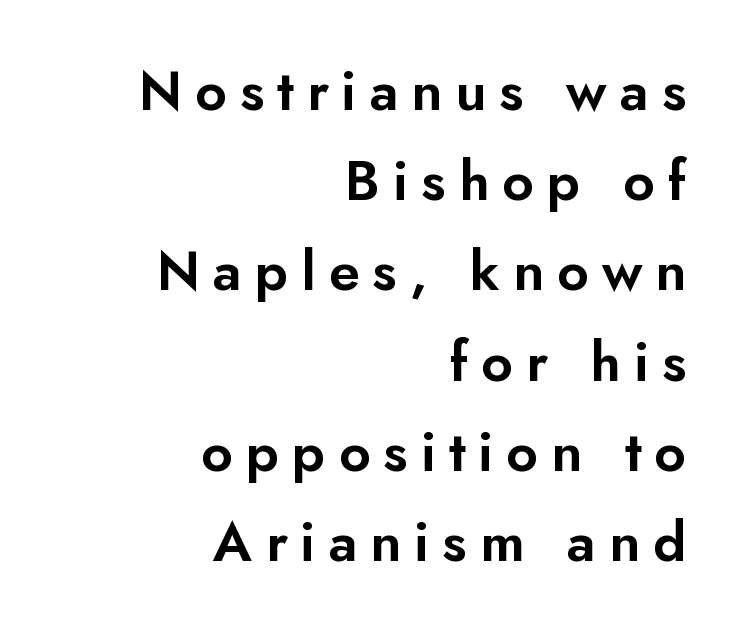
The glyphs in this specimen are sans serif. Character widths vary here, with narrow letters taking less room than wide ones. The paragraph shown leans on its right margin. Horizontal bands of white between lines are of average thickness. If you drew a line through each stem, it would be perfectly vertical.
